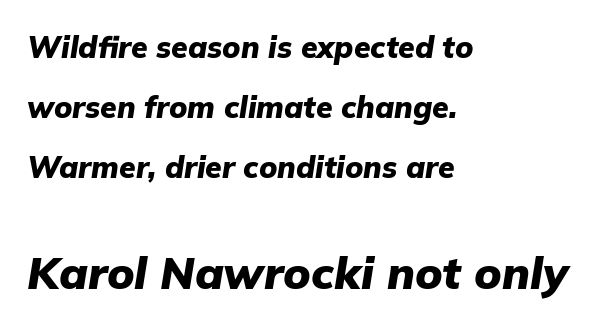
Descender tails drop into unmarked territory. These lines stack with their left ends in a neat column. The passage shown is typed in a proportional face where columns would drift. Strokes here are thick enough to call this a true bold.
